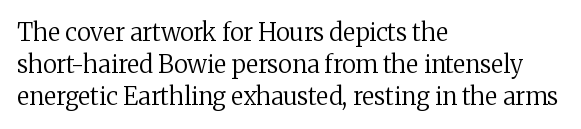
The image shows 24 px text type, upright; set left-aligned, normal line spacing (1.33x), normal letter spacing, not underlined.
